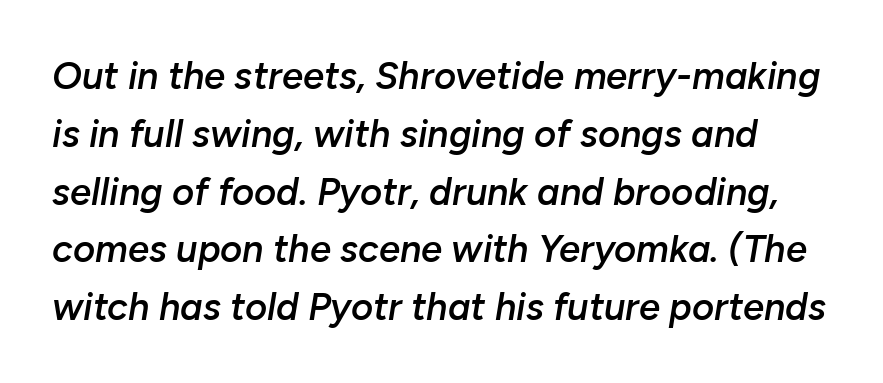
{"italic": "yes", "lean": "right", "slant_degrees": 10, "bold": "semi", "weight": "semibold", "width": "normal", "stroke_contrast": "low", "x_height": "medium", "monospaced": "no", "underline": "no", "line_spacing": "normal", "line_spacing_ratio": 1.52, "letter_spacing": "normal", "letter_spacing_em": 0.0, "glyph_px": 38}
